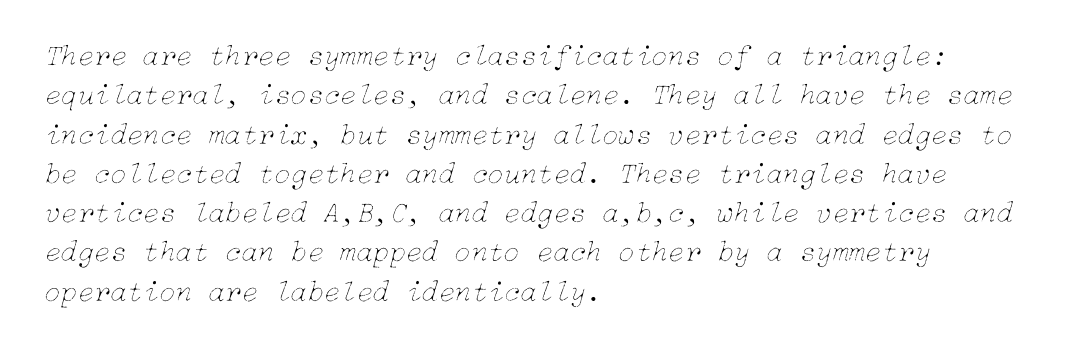
Nobody touched the tracking dial on this one. The lines in this sample share a left origin and differ only in where they stop. This rendering features lettering with no underline. A normal amount of white space separates one row of letters from the next.
